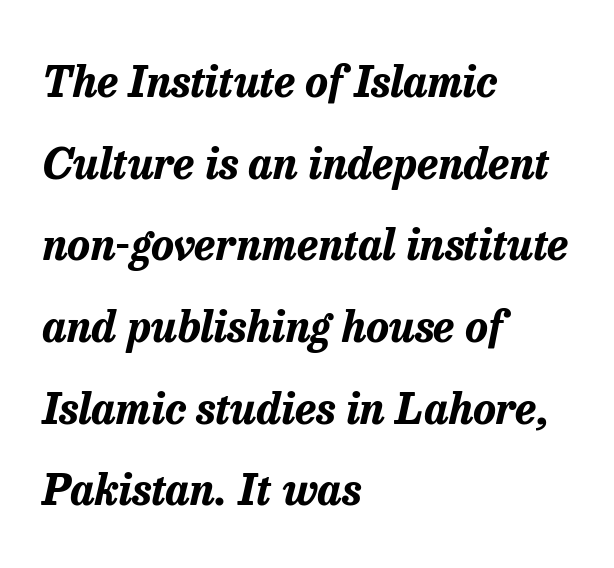
{"italic": "yes", "lean": "right", "slant_degrees": 13, "bold": "yes", "weight": "bold", "width": "normal", "stroke_contrast": "low", "x_height": "medium", "monospaced": "no", "underline": "no", "align": "left", "line_spacing": "loose", "line_spacing_ratio": 1.9, "letter_spacing": "normal", "letter_spacing_em": 0.0, "glyph_px": 43}
